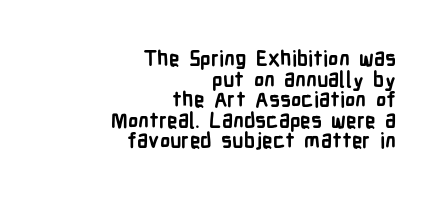
Q: Is the text bold? A: Yes.
Q: Is the text italic (slanted)? A: No, it is upright.
Q: Is the text underlined? A: No.
Q: How is the paragraph aligned? A: Right-aligned.
Q: Is the spacing between letters normal or unusually wide? A: Normal.
Q: Is the spacing between lines tight, normal or loose? A: Tight.
